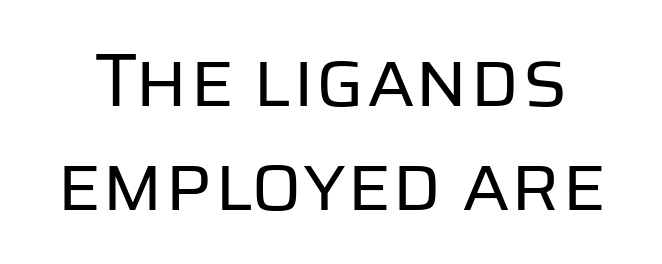
Q: Is the text bold? A: No.
Q: Is the text italic (slanted)? A: No, it is upright.
Q: Is the typeface a serif or a sans-serif typeface? A: Sans-serif.
Q: Is the text underlined? A: No.
Q: Is the spacing between letters normal or unusually wide? A: Normal.
Q: Is the spacing between lines tight, normal or loose? A: Normal.
Q: Width (condensed, normal, or wide)? A: Normal.
Q: Stroke contrast? A: Low.
Q: x-height? A: Large.
Q: Monospaced? A: No.
